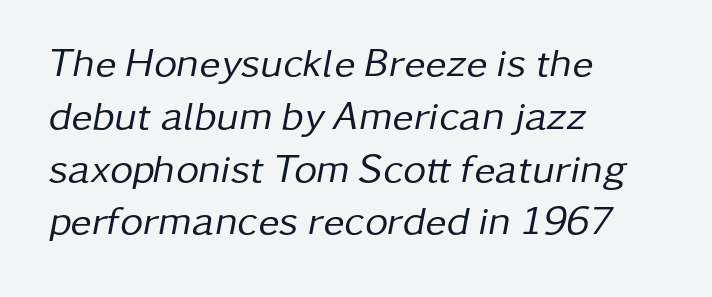
Compared with a centered layout, this one pins lines to the left instead. Weight: in the light-to-regular range. A typesetter would call this leading conventional body-copy spacing. The rendering keeps characters at their native spacing.
